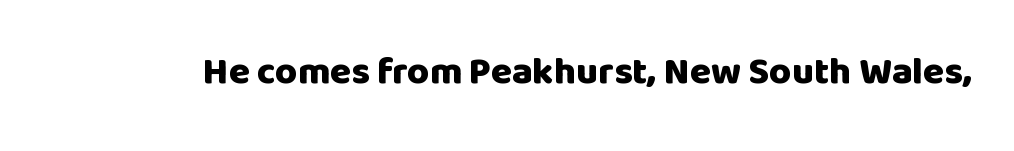
Q: Is the text bold? A: Yes.
Q: Is the text italic (slanted)? A: No, it is upright.
Q: Is the typeface a serif or a sans-serif typeface? A: Sans-serif.
Q: Is the text underlined? A: No.
Q: Is the spacing between letters normal or unusually wide? A: Normal.
Q: Width (condensed, normal, or wide)? A: Normal.
Q: Stroke contrast? A: Low.
Q: x-height? A: Large.
Q: Monospaced? A: No.
